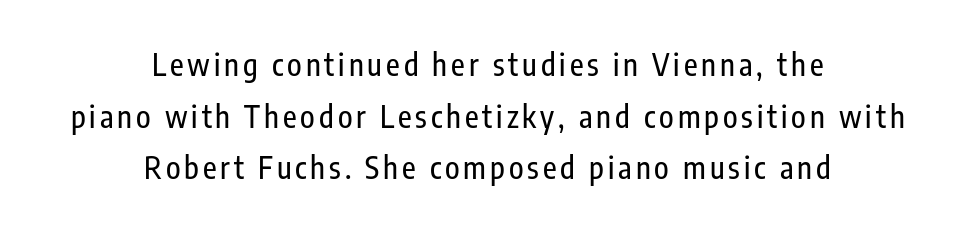
The typesetter chose a symmetrical, centered arrangement here. Serif or sans? Sans — the stroke terminals are bare. Descenders hang freely into open space. Ordinary non-slanted type is in use. Is this a fixed-width face? No — the glyphs have proportional, varying widths.
